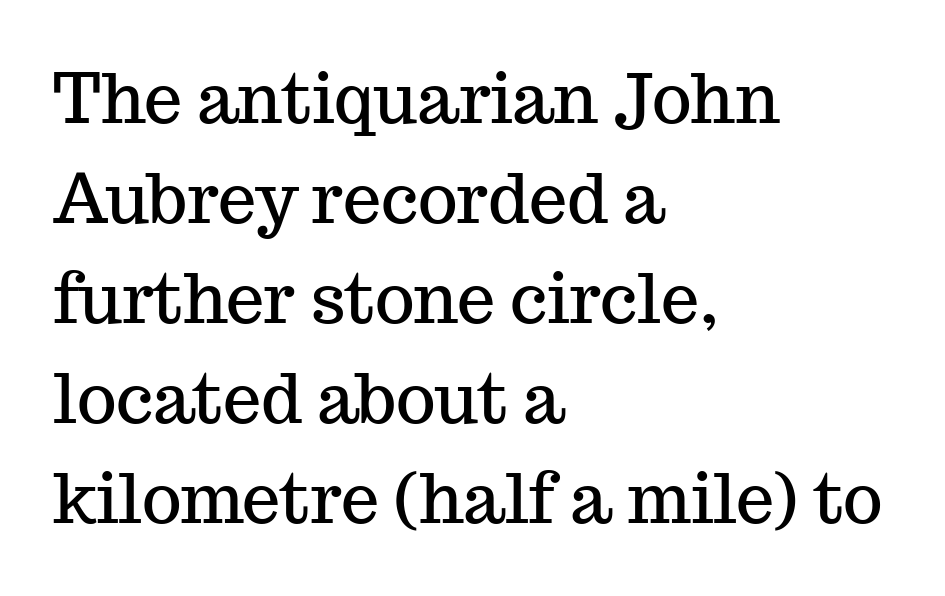
The image shows 68 px serif type, upright; set left-aligned, normal line spacing (1.47x), normal letter spacing, not underlined; medium stroke contrast and a medium x-height.
